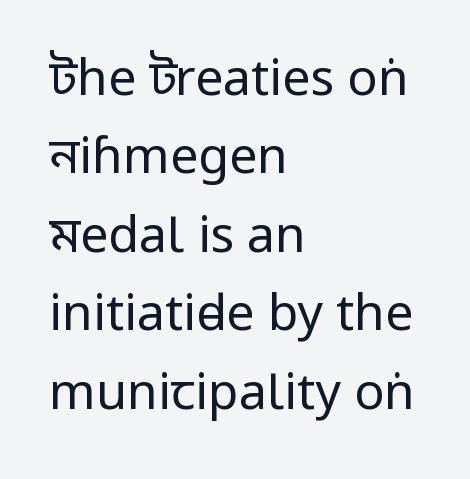
The image shows 50 px regular-weight, condensed sans-serif type, upright; set left-aligned, normal line spacing (1.57x), normal letter spacing, not underlined; low stroke contrast and a large x-height.
